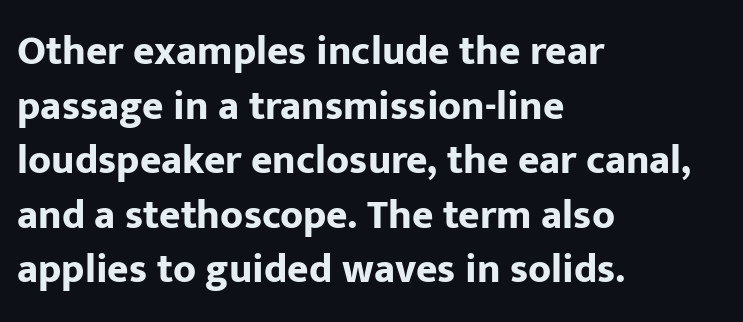
{"serif": "no", "italic": "no", "bold": "yes", "weight": "bold", "width": "normal", "stroke_contrast": "low", "x_height": "medium", "monospaced": "no", "underline": "no", "align": "left", "line_spacing": "normal", "line_spacing_ratio": 1.33, "letter_spacing": "normal", "letter_spacing_em": 0.0, "glyph_px": 41}
